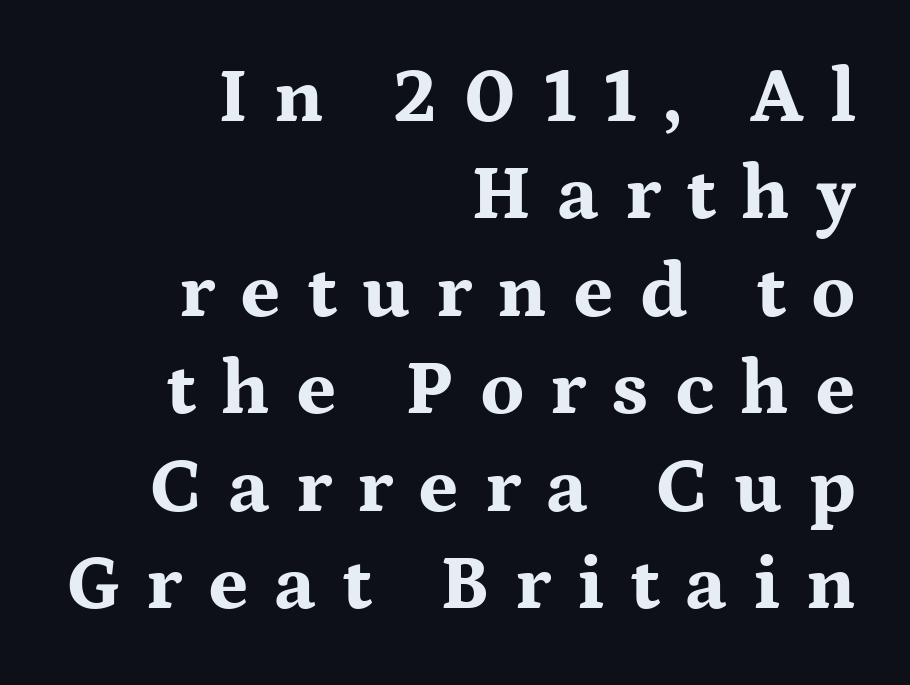
Q: Is the text bold? A: Yes.
Q: Is the text italic (slanted)? A: No, it is upright.
Q: Is the typeface a serif or a sans-serif typeface? A: Serif.
Q: Is the text underlined? A: No.
Q: How is the paragraph aligned? A: Right-aligned.
Q: Is the spacing between letters normal or unusually wide? A: Unusually wide.
Q: Is the spacing between lines tight, normal or loose? A: Normal.
Q: Width (condensed, normal, or wide)? A: Wide.
Q: Stroke contrast? A: Medium.
Q: x-height? A: Medium.
Q: Monospaced? A: No.
